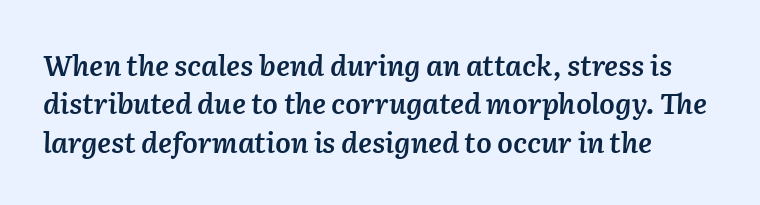
{"italic": "yes", "lean": "right", "slant_degrees": 2, "bold": "semi", "weight": "semibold", "width": "normal", "stroke_contrast": "low", "x_height": "medium", "monospaced": "no", "underline": "no", "line_spacing": "normal", "line_spacing_ratio": 1.37, "letter_spacing": "normal", "letter_spacing_em": 0.0, "glyph_px": 28}
